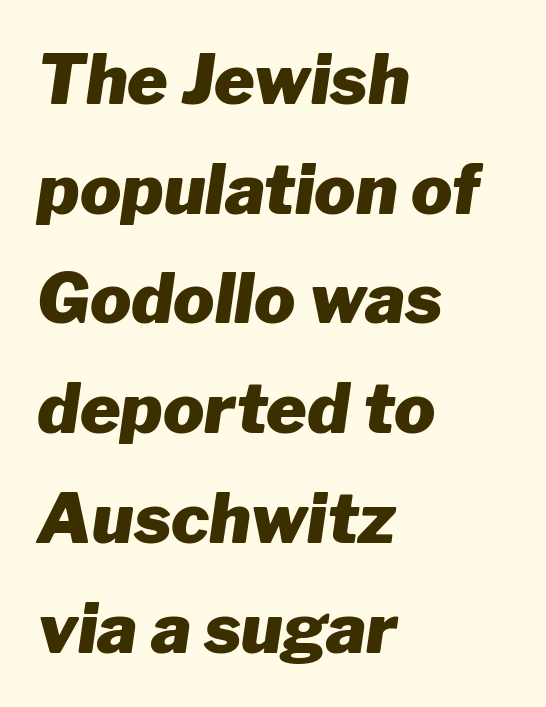
The image shows 69 px heavy type, italic (leaning right); set left-aligned, normal line spacing (1.59x), normal letter spacing, not underlined; low stroke contrast and a medium x-height.
